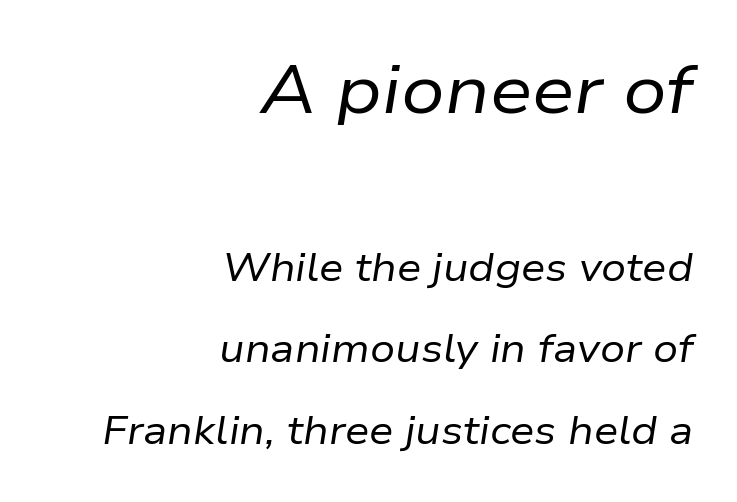
The image shows 68 px regular-weight type, italic (leaning right); set right-aligned, loose line spacing (2.09x), normal letter spacing, not underlined; the first (top) block is 1.74x larger; low stroke contrast and a medium x-height.
